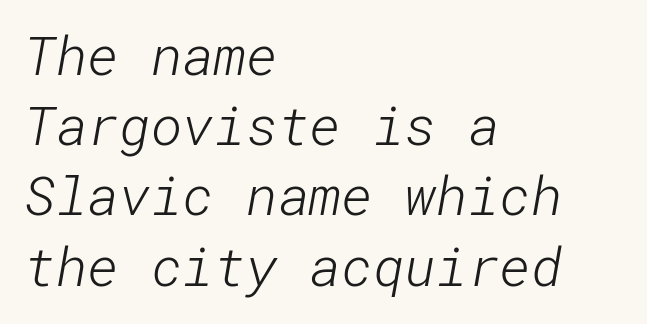
Q: Is the text bold? A: No.
Q: Is the typeface a serif or a sans-serif typeface? A: Sans-serif.
Q: Is the text underlined? A: No.
Q: How is the paragraph aligned? A: Left-aligned.
Q: Is the spacing between letters normal or unusually wide? A: Normal.
Q: Is the spacing between lines tight, normal or loose? A: Normal.
Q: Width (condensed, normal, or wide)? A: Normal.
Q: Stroke contrast? A: Low.
Q: x-height? A: Medium.
